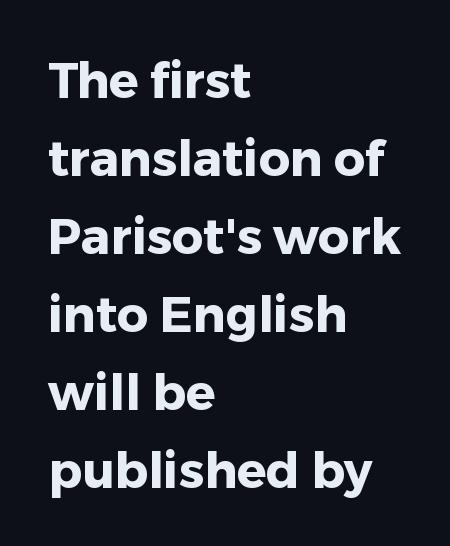
In terms of letterspacing, this is plain default setting. These lines were composed using upright roman letters. The designer went with a sans here, leaving each stem footless. Left-aligned paragraph, ragged on the right. Character widths vary here, with narrow letters taking less room than wide ones.
